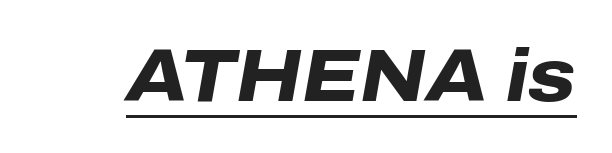
{"italic": "yes", "lean": "right", "slant_degrees": 10, "bold": "yes", "weight": "heavy", "width": "normal", "stroke_contrast": "low", "x_height": "medium", "monospaced": "no", "underline": "yes", "letter_spacing": "normal", "letter_spacing_em": 0.0, "glyph_px": 74}
